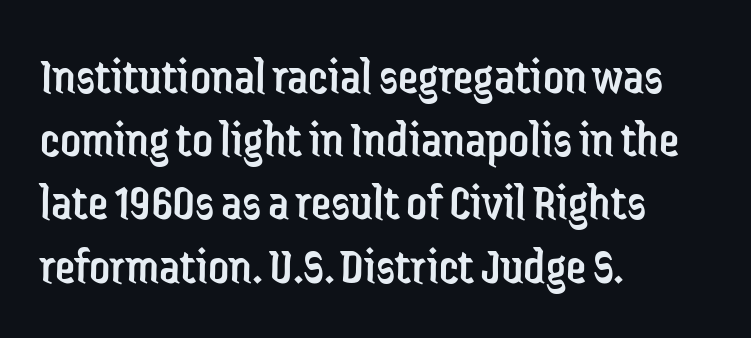
The image shows 51 px regular-weight, condensed sans-serif type, upright; set left-aligned, line spacing 1.24x, normal letter spacing, not underlined; low stroke contrast and a medium x-height.
